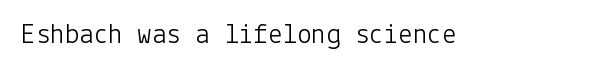
The image shows 29 px light sans-serif type, upright; set normal letter spacing, not underlined; low stroke contrast and a medium x-height.
